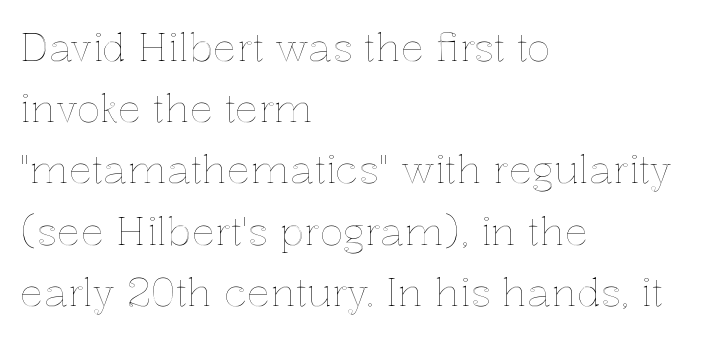
Q: Is the text italic (slanted)? A: No, it is upright.
Q: Is the text underlined? A: No.
Q: How is the paragraph aligned? A: Left-aligned.
Q: Is the spacing between letters normal or unusually wide? A: Normal.
Q: Is the spacing between lines tight, normal or loose? A: Normal.
Q: Width (condensed, normal, or wide)? A: Normal.
Q: x-height? A: Medium.
Q: Monospaced? A: No.
